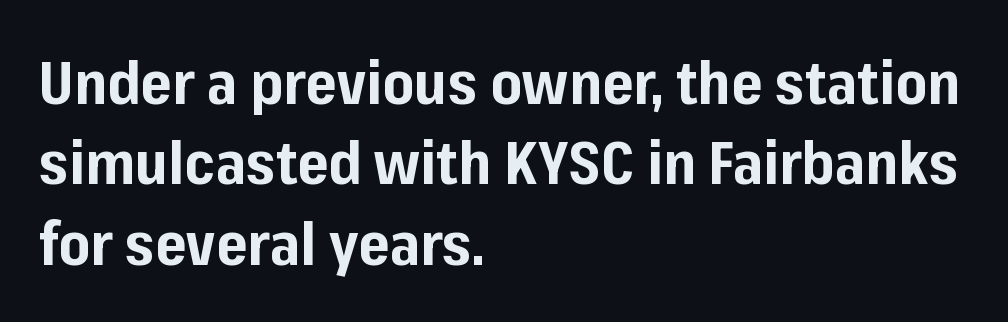
The image shows 60 px bold sans-serif type, upright; set left-aligned, normal line spacing (1.34x), normal letter spacing, not underlined; low stroke contrast and a medium x-height.
